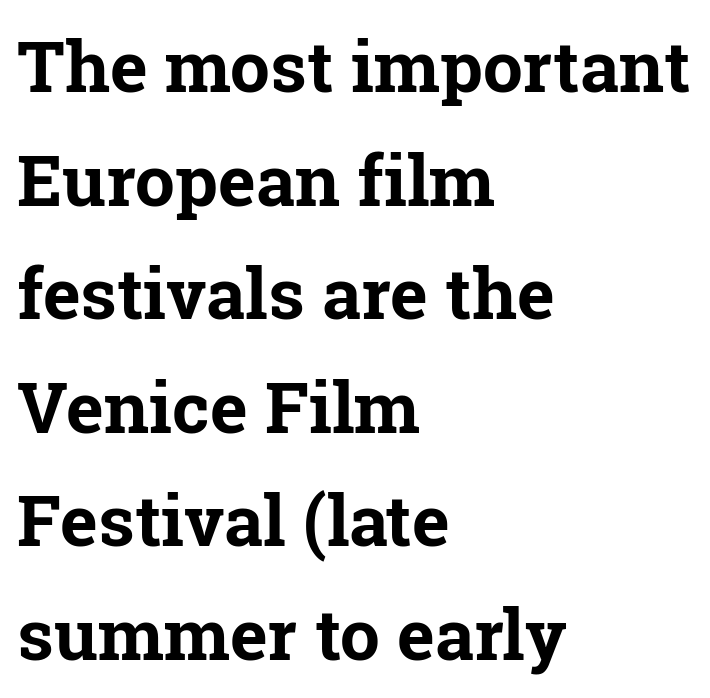
{"serif": "yes", "italic": "no", "bold": "yes", "weight": "bold", "width": "normal", "stroke_contrast": "low", "x_height": "medium", "monospaced": "no", "underline": "no", "align": "left", "line_spacing": "normal", "line_spacing_ratio": 1.6, "letter_spacing": "normal", "letter_spacing_em": 0.0, "glyph_px": 71}
